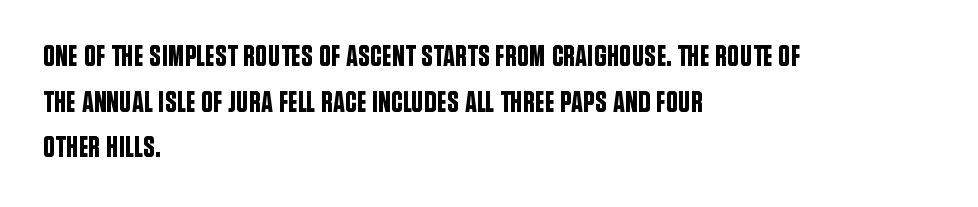
{"serif": "no", "italic": "no", "width": "condensed", "stroke_contrast": "low", "x_height": "large", "monospaced": "no", "underline": "no", "align": "left", "line_spacing": "normal", "line_spacing_ratio": 1.52, "letter_spacing": "normal", "letter_spacing_em": 0.0, "glyph_px": 30}
